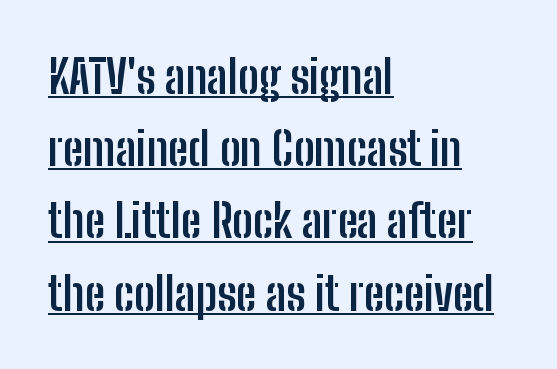
{"serif": "no", "italic": "no", "bold": "yes", "weight": "semibold", "width": "condensed", "stroke_contrast": "low", "x_height": "medium", "monospaced": "no", "underline": "yes", "align": "left", "line_spacing": "normal", "line_spacing_ratio": 1.57, "letter_spacing": "normal", "letter_spacing_em": 0.0, "glyph_px": 46}
